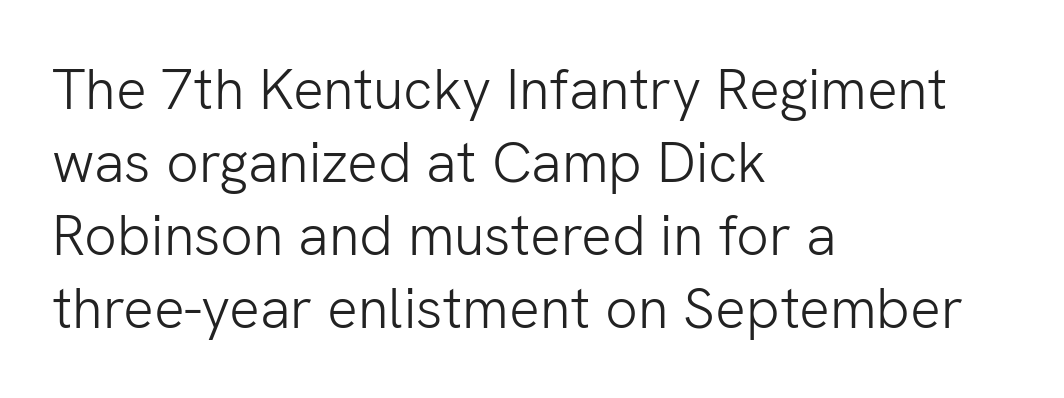
Q: Is the text bold? A: No.
Q: Is the text italic (slanted)? A: No, it is upright.
Q: Is the typeface a serif or a sans-serif typeface? A: Sans-serif.
Q: Is the text underlined? A: No.
Q: How is the paragraph aligned? A: Left-aligned.
Q: Is the spacing between letters normal or unusually wide? A: Normal.
Q: Is the spacing between lines tight, normal or loose? A: Normal.
Q: Width (condensed, normal, or wide)? A: Normal.
Q: Stroke contrast? A: Low.
Q: x-height? A: Medium.
Q: Monospaced? A: No.
